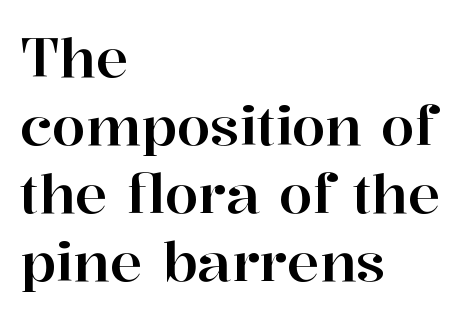
The image shows 54 px serif type, upright; set left-aligned, normal line spacing (1.26x), normal letter spacing, not underlined; high stroke contrast and a medium x-height.
